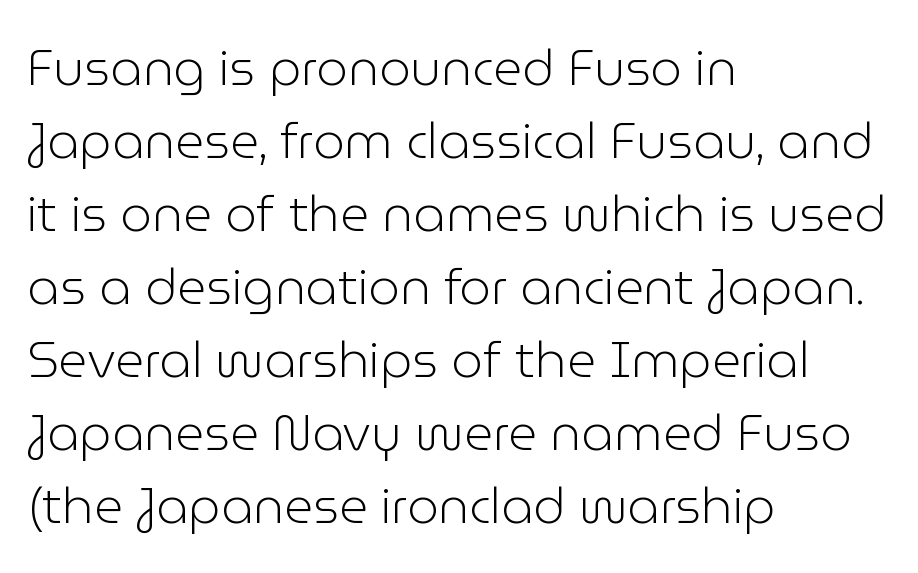
The image shows 50 px light sans-serif type, upright; set left-aligned, normal line spacing (1.46x), normal letter spacing, not underlined; low stroke contrast and a medium x-height.
